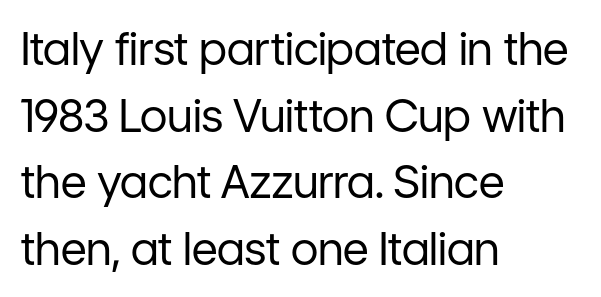
Q: Is the text bold? A: No.
Q: Is the text italic (slanted)? A: No, it is upright.
Q: Is the typeface a serif or a sans-serif typeface? A: Sans-serif.
Q: Is the text underlined? A: No.
Q: How is the paragraph aligned? A: Left-aligned.
Q: Is the spacing between letters normal or unusually wide? A: Normal.
Q: Is the spacing between lines tight, normal or loose? A: Normal.
Q: Width (condensed, normal, or wide)? A: Normal.
Q: Stroke contrast? A: Low.
Q: x-height? A: Medium.
Q: Monospaced? A: No.
